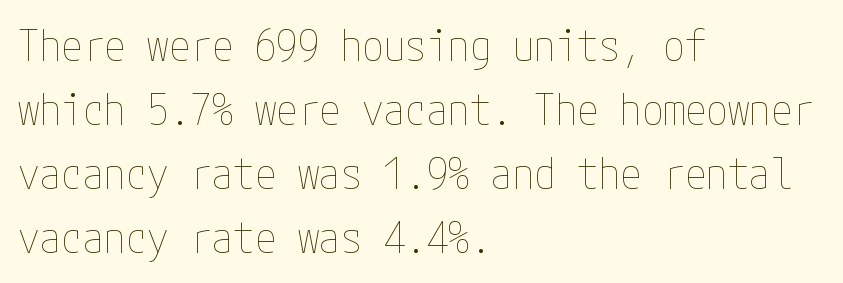
The foot of each line stays bare and open. Horizontal alignment here is leftward, the default for most running prose. Stroke mass is kept to a normal reading level or below. Honestly, the row spacing looks completely unremarkable. Letter spacing: default. The letters stand upright; this is a roman face.
